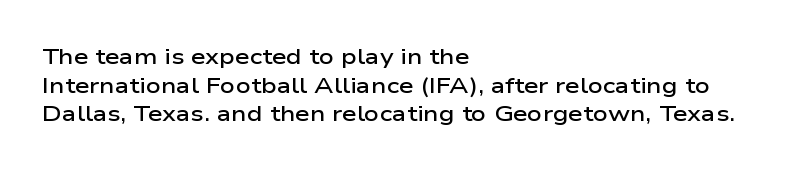
{"italic": "no", "bold": "semi", "underline": "no", "align": "left", "line_spacing": "normal", "line_spacing_ratio": 1.36, "letter_spacing": "normal", "letter_spacing_em": 0.0, "glyph_px": 21}
